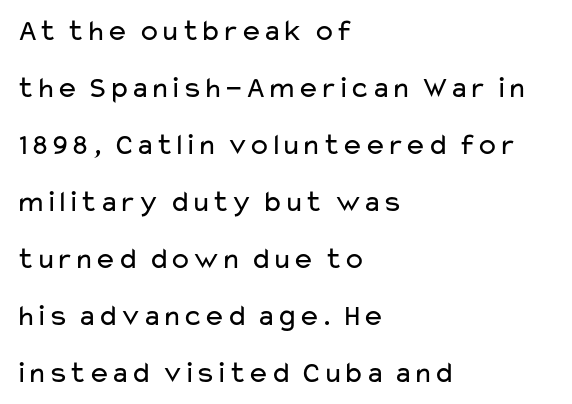
{"serif": "no", "italic": "no", "bold": "no", "weight": "regular", "width": "wide", "stroke_contrast": "low", "x_height": "medium", "monospaced": "no", "underline": "no", "align": "left", "line_spacing": "loose", "line_spacing_ratio": 1.9, "letter_spacing": "normal", "letter_spacing_em": 0.0, "glyph_px": 30}
